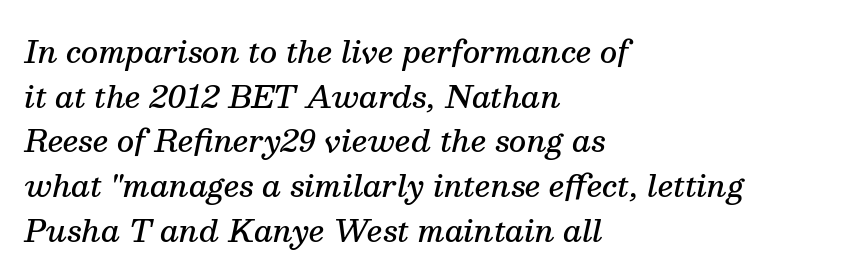
{"serif": "yes", "italic": "yes", "lean": "right", "slant_degrees": 13, "bold": "semi", "weight": "semibold", "width": "normal", "stroke_contrast": "medium", "x_height": "medium", "monospaced": "no", "underline": "no", "align": "left", "line_spacing": "normal", "line_spacing_ratio": 1.49, "letter_spacing": "normal", "letter_spacing_em": 0.0, "glyph_px": 30}
